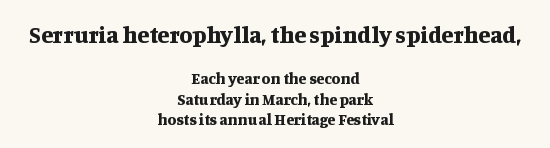
Leading: standard. Size hierarchy here favors the leading block over the trailing one. Ordinary non-slanted type is in use. The face used here is rendered with its standard letterfit. Notice how the passage keeps no hard edge, just a central spine. Rule under the text: the space is simply empty.
